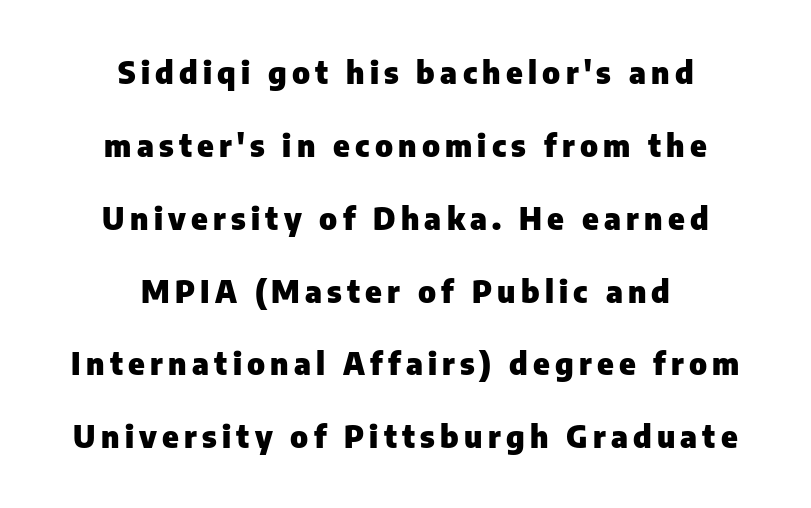
Q: Is the text bold? A: Yes.
Q: Is the text italic (slanted)? A: No, it is upright.
Q: Is the typeface a serif or a sans-serif typeface? A: Sans-serif.
Q: Is the text underlined? A: No.
Q: How is the paragraph aligned? A: Centered.
Q: Is the spacing between lines tight, normal or loose? A: Loose.
Q: Width (condensed, normal, or wide)? A: Normal.
Q: Stroke contrast? A: Low.
Q: x-height? A: Medium.
Q: Monospaced? A: No.
